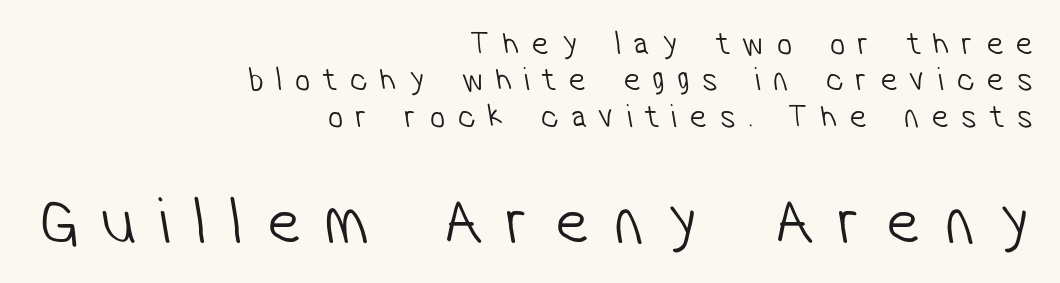
The image shows 67 px light, condensed sans-serif type; set right-aligned, tight line spacing (1.07x), unusually wide letter spacing (+0.37 em), not underlined; the second (bottom) block is 1.97x larger; low stroke contrast and a medium x-height.
